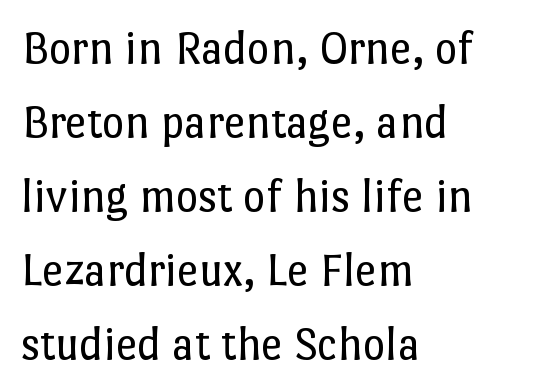
{"italic": "no", "bold": "no", "weight": "regular", "width": "normal", "stroke_contrast": "low", "x_height": "medium", "monospaced": "no", "underline": "no", "align": "left", "line_spacing": "normal", "line_spacing_ratio": 1.54, "letter_spacing": "normal", "letter_spacing_em": 0.0, "glyph_px": 48}
